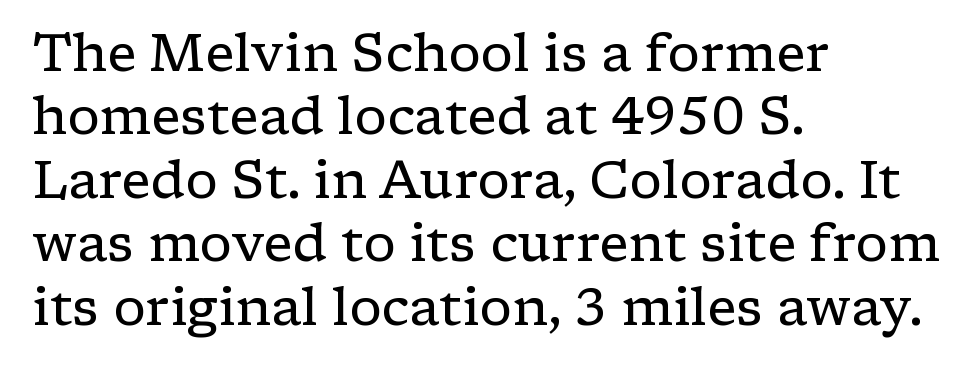
Line starts are locked; line ends wander. Nope, not italic — everything's standing straight. Lines of text with bare space underneath. Tracking value appears to be zero — textbook default spacing.
